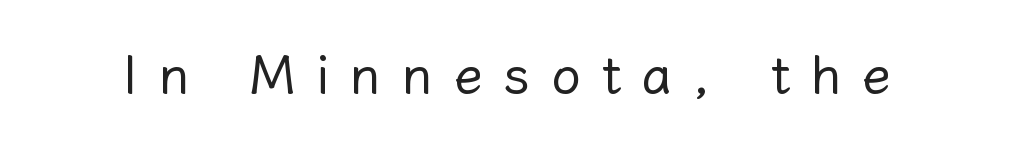
Q: Is the text bold? A: No.
Q: Is the text italic (slanted)? A: No, it is upright.
Q: Is the text underlined? A: No.
Q: Is the spacing between letters normal or unusually wide? A: Unusually wide.
Q: Width (condensed, normal, or wide)? A: Normal.
Q: Stroke contrast? A: Low.
Q: x-height? A: Medium.
Q: Monospaced? A: No.
